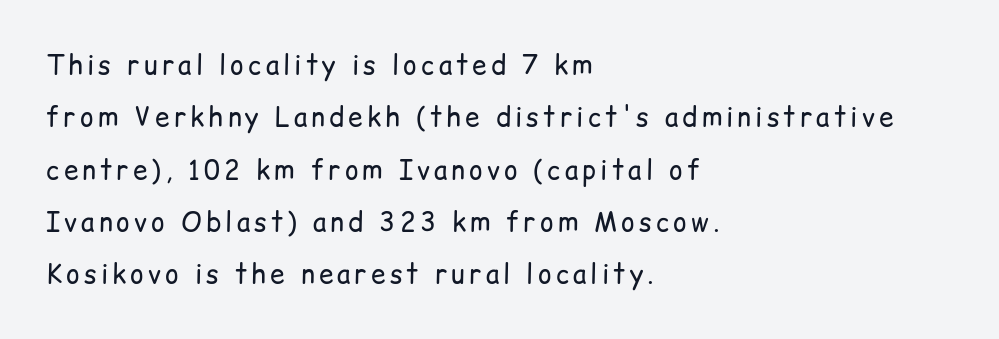
In terms of posture, this sample is upright. A typesetter would call this leading open, well beyond the default. The passage shown is not bold in any degree. The baseline area is clear. Visually the block forms a straight wall on the left and a jagged coastline on the right.
